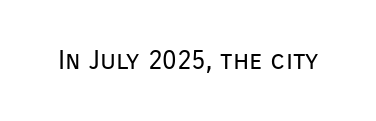
The image shows 27 px text type, upright; set normal letter spacing, not underlined.
